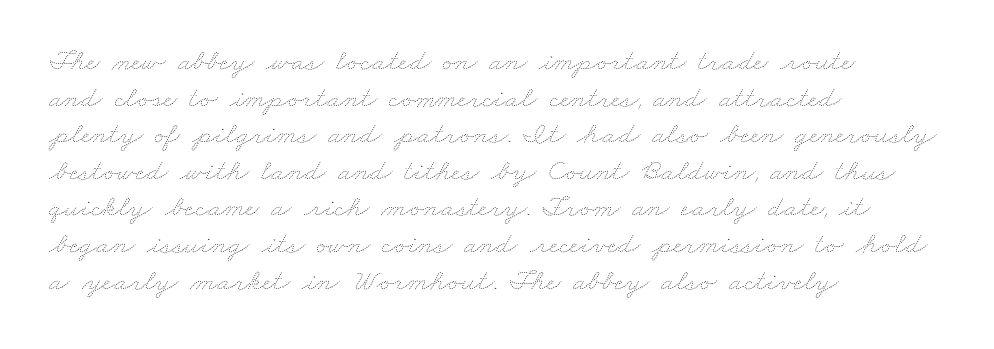
The image shows 30 px thin, wide type; set left-aligned, line spacing 1.22x, normal letter spacing, not underlined; low stroke contrast and a small x-height.
